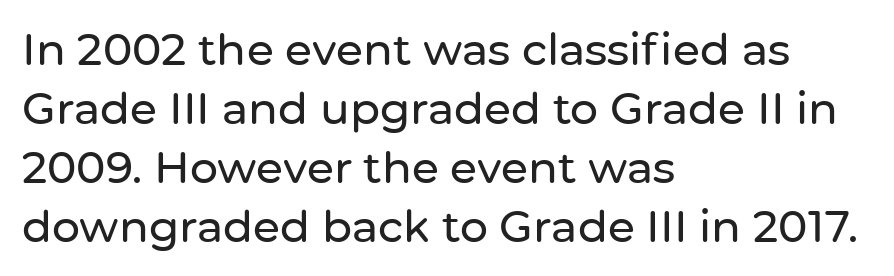
Q: Is the text italic (slanted)? A: No, it is upright.
Q: Is the typeface a serif or a sans-serif typeface? A: Sans-serif.
Q: Is the text underlined? A: No.
Q: How is the paragraph aligned? A: Left-aligned.
Q: Is the spacing between letters normal or unusually wide? A: Normal.
Q: Is the spacing between lines tight, normal or loose? A: Normal.
Q: Width (condensed, normal, or wide)? A: Normal.
Q: Stroke contrast? A: Low.
Q: x-height? A: Medium.
Q: Monospaced? A: No.
